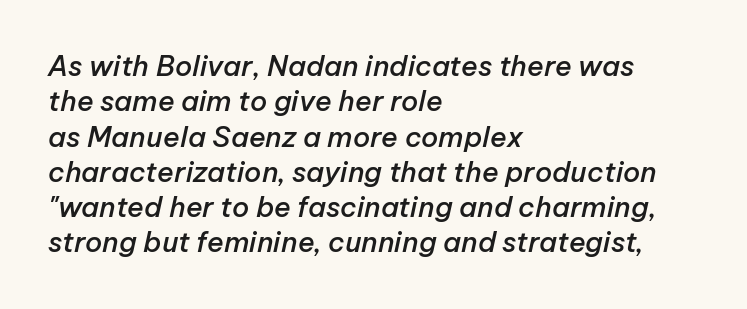
The image shows 28 px semibold type, italic (leaning right); set left-aligned, normal line spacing (1.26x), normal letter spacing, not underlined; low stroke contrast and a medium x-height.
